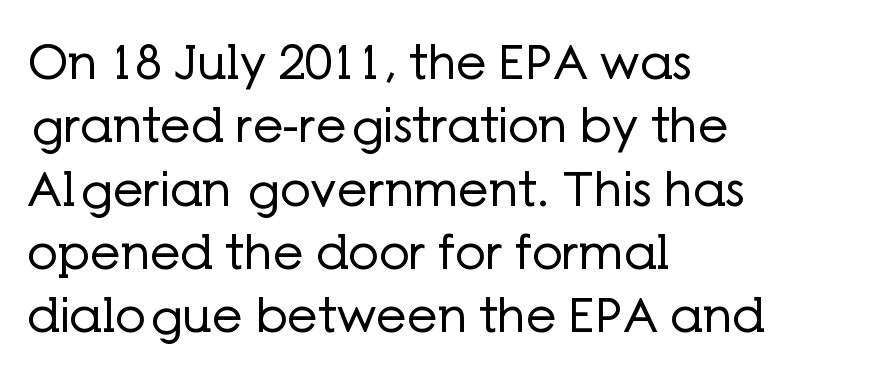
{"serif": "no", "italic": "no", "bold": "no", "weight": "regular", "width": "normal", "stroke_contrast": "low", "x_height": "medium", "monospaced": "no", "underline": "no", "align": "left", "line_spacing": "normal", "line_spacing_ratio": 1.32, "letter_spacing": "normal", "letter_spacing_em": 0.0, "glyph_px": 48}
